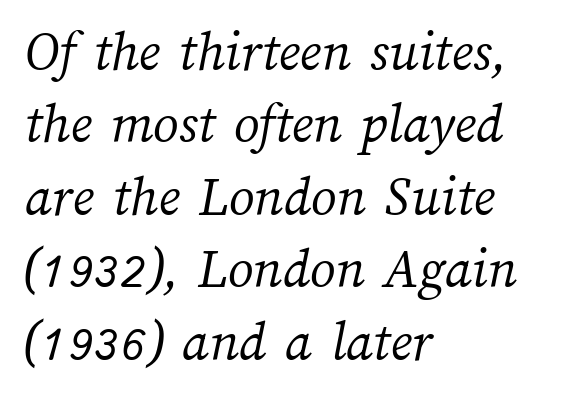
{"bold": "no", "weight": "light", "width": "normal", "stroke_contrast": "medium", "x_height": "medium", "monospaced": "no", "underline": "no", "align": "left", "line_spacing": "normal", "line_spacing_ratio": 1.27, "letter_spacing": "normal", "letter_spacing_em": 0.0, "glyph_px": 57}
